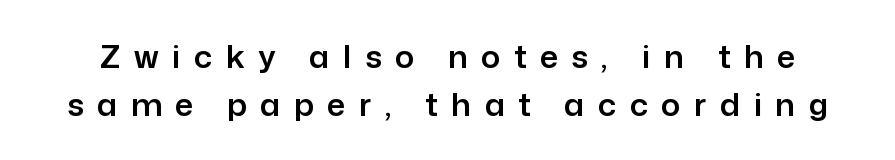
The leading is moderate, giving the passage an even texture. The typography opts for an upright posture over an oblique one. Proportional: the letters do not fall into vertical columns. Clear beneath every line of the passage. Look at the bottom of the vertical strokes: they stop flat, with no serifs. The face used here is rendered with a markedly widened letterfit.
